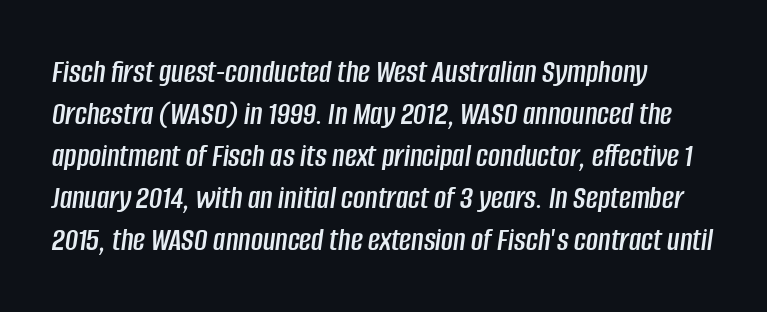
The image shows 33 px condensed type, italic (leaning right); set left-aligned, normal line spacing (1.27x), normal letter spacing, not underlined; low stroke contrast and a large x-height.
